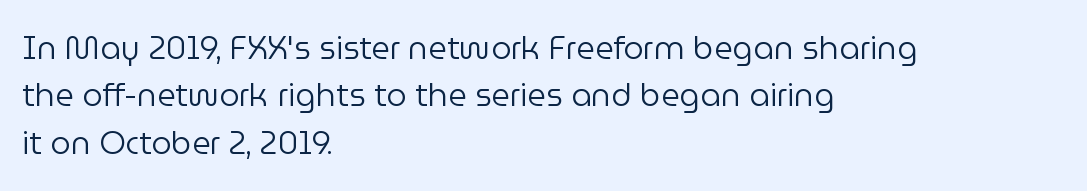
The image shows 32 px regular-weight sans-serif type, upright; set left-aligned, normal line spacing (1.48x), normal letter spacing, not underlined; low stroke contrast and a medium x-height.
